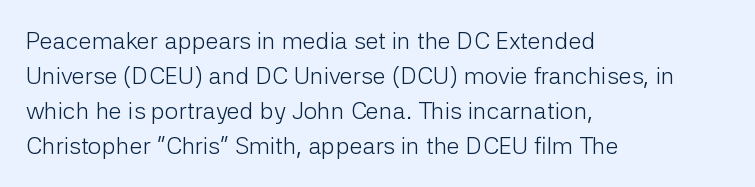
No word sits above an underline. This is the regular roman posture of the typeface. The lines in this sample share a left origin and differ only in where they stop. Successive baselines arrive at the customary interval.
